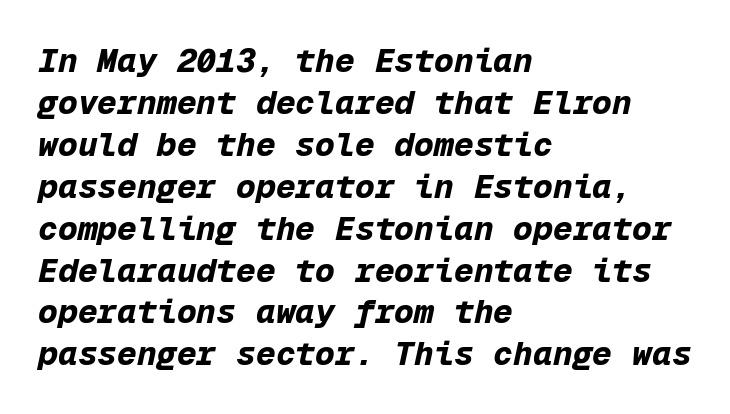
The image shows 33 px bold type, italic (leaning right), monospaced; set left-aligned, normal line spacing (1.27x), normal letter spacing, not underlined; low stroke contrast and a medium x-height.
